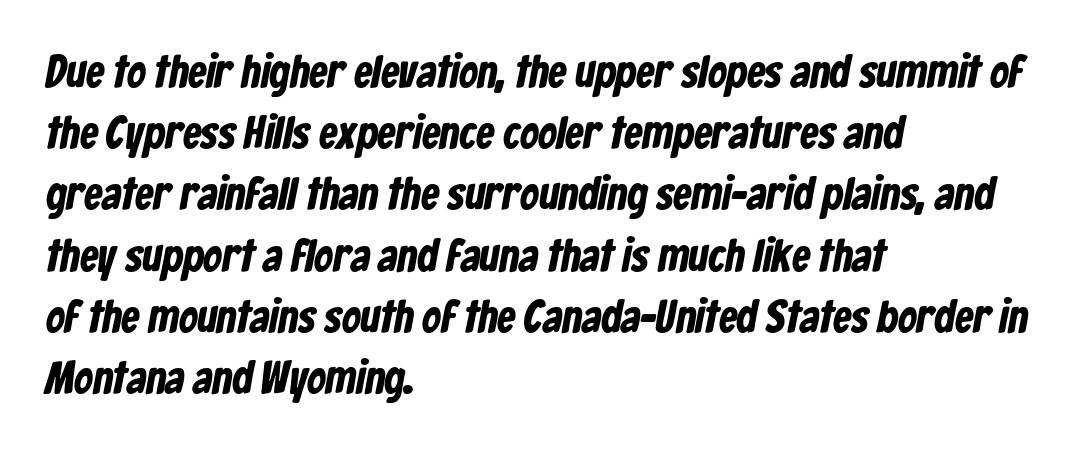
{"serif": "no", "bold": "yes", "weight": "bold", "width": "condensed", "stroke_contrast": "low", "x_height": "medium", "monospaced": "no", "underline": "no", "align": "left", "line_spacing": "normal", "line_spacing_ratio": 1.33, "letter_spacing": "normal", "letter_spacing_em": 0.0, "glyph_px": 46}
